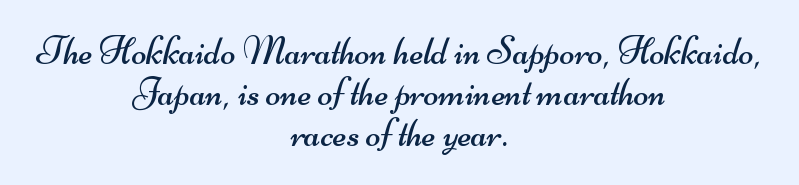
{"serif": "no", "bold": "no", "weight": "regular", "width": "wide", "stroke_contrast": "medium", "x_height": "small", "monospaced": "no", "underline": "no", "align": "center", "line_spacing": "tight", "line_spacing_ratio": 1.05, "letter_spacing": "normal", "letter_spacing_em": 0.0, "glyph_px": 39}
